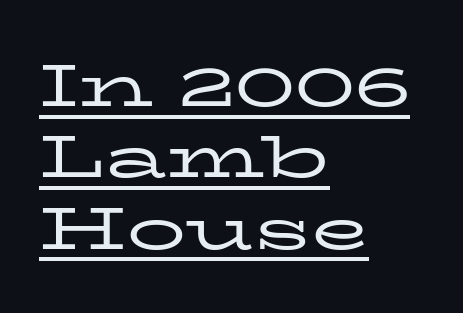
Q: Is the text bold? A: No.
Q: Is the text italic (slanted)? A: No, it is upright.
Q: Is the typeface a serif or a sans-serif typeface? A: Serif.
Q: Is the text underlined? A: Yes.
Q: How is the paragraph aligned? A: Left-aligned.
Q: Is the spacing between letters normal or unusually wide? A: Normal.
Q: Width (condensed, normal, or wide)? A: Wide.
Q: Stroke contrast? A: Low.
Q: x-height? A: Medium.
Q: Monospaced? A: No.
